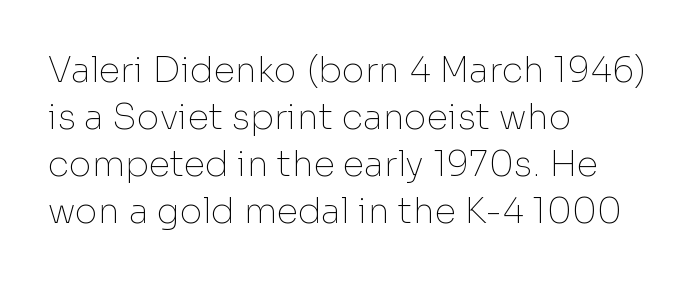
Short note: letters normally spaced. Do the letters lean? They stand straight. Think of a printed novel: that variable character pitch is what you see here. This block has exactly the height ordinary leading produces.
